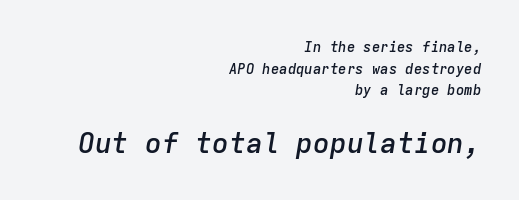
This rendering uses right alignment, leaving the left contour irregular. Which chunk is bigger? The second one — the bottom block dwarfs the top. Does extra space separate the letters? No, they use regular spacing. Notice how descenders clear the ascenders below comfortably — that's standard leading. The letters march in equal steps, a hallmark of fixed-pitch type.
